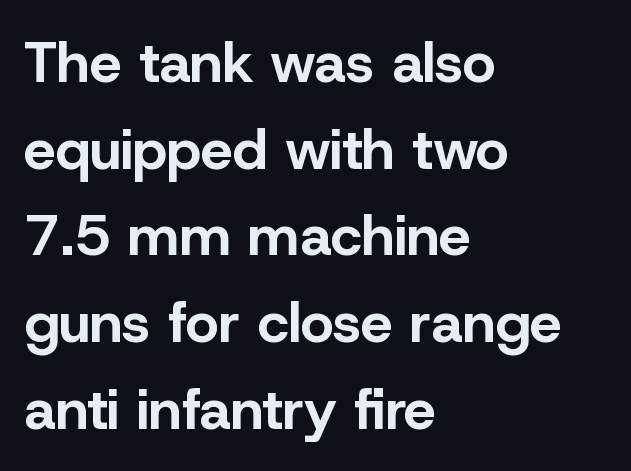
The image shows 57 px bold sans-serif type, upright; set left-aligned, normal line spacing (1.52x), normal letter spacing, not underlined; low stroke contrast and a medium x-height.
